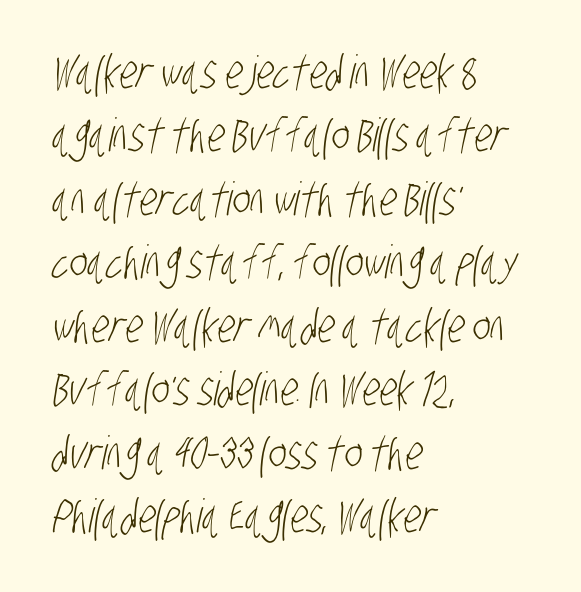
Compared with a centered layout, this one pins lines to the left instead. Letter spacing: default. Lines of text with bare space underneath. Compared with a typical body face, this is equally light or lighter still. The letters advance in unequal steps, a hallmark of proportional type. What kind of face is this? One without serifs — a sans.
